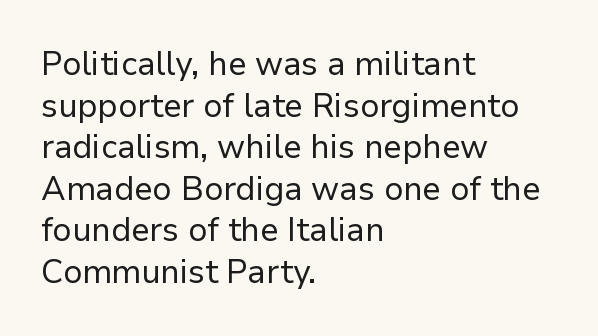
Q: Is the text bold? A: No.
Q: Is the text italic (slanted)? A: No, it is upright.
Q: Is the typeface a serif or a sans-serif typeface? A: Sans-serif.
Q: Is the text underlined? A: No.
Q: How is the paragraph aligned? A: Left-aligned.
Q: Is the spacing between letters normal or unusually wide? A: Normal.
Q: Is the spacing between lines tight, normal or loose? A: Normal.
Q: Width (condensed, normal, or wide)? A: Normal.
Q: Stroke contrast? A: Low.
Q: x-height? A: Medium.
Q: Monospaced? A: No.
